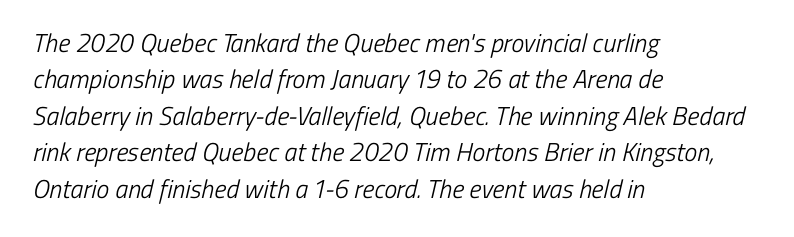
Q: Is the text bold? A: No.
Q: Is the text underlined? A: No.
Q: How is the paragraph aligned? A: Left-aligned.
Q: Is the spacing between letters normal or unusually wide? A: Normal.
Q: Is the spacing between lines tight, normal or loose? A: Normal.
